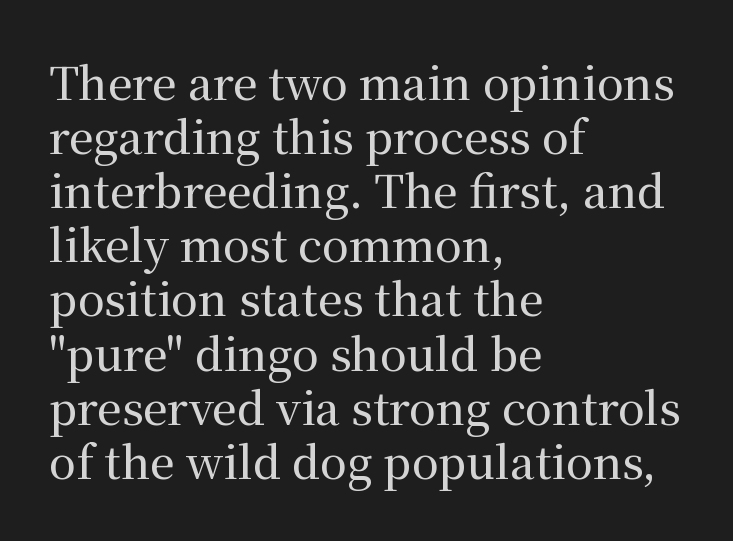
The image shows 44 px serif type, upright; set left-aligned, line spacing 1.23x, normal letter spacing, not underlined; medium stroke contrast and a medium x-height.
